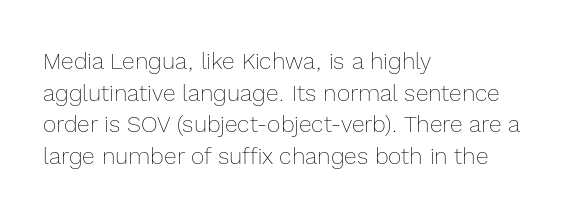
Q: Is the text bold? A: No.
Q: Is the text italic (slanted)? A: No, it is upright.
Q: Is the text underlined? A: No.
Q: How is the paragraph aligned? A: Left-aligned.
Q: Is the spacing between letters normal or unusually wide? A: Normal.
Q: Is the spacing between lines tight, normal or loose? A: Normal.
